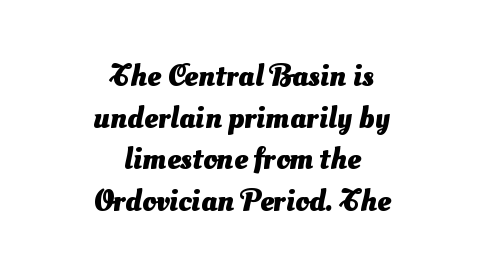
Q: Is the text bold? A: Yes.
Q: Is the typeface a serif or a sans-serif typeface? A: Sans-serif.
Q: Is the text underlined? A: No.
Q: How is the paragraph aligned? A: Centered.
Q: Is the spacing between letters normal or unusually wide? A: Normal.
Q: Is the spacing between lines tight, normal or loose? A: Normal.
Q: Width (condensed, normal, or wide)? A: Normal.
Q: Stroke contrast? A: Medium.
Q: x-height? A: Small.
Q: Monospaced? A: No.
